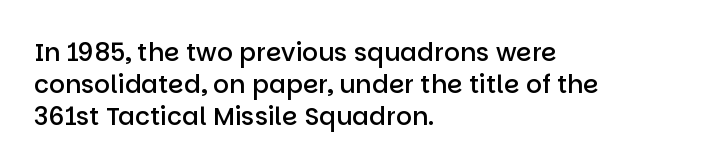
Q: Is the text bold? A: Semi-bold.
Q: Is the text italic (slanted)? A: No, it is upright.
Q: Is the text underlined? A: No.
Q: How is the paragraph aligned? A: Left-aligned.
Q: Is the spacing between letters normal or unusually wide? A: Normal.
Q: Is the spacing between lines tight, normal or loose? A: Normal.
